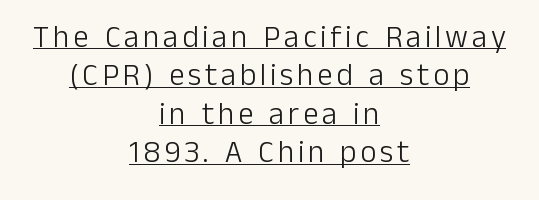
The image shows 31 px light sans-serif type, upright; set centered, line spacing 1.24x, underlined; low stroke contrast and a medium x-height.
